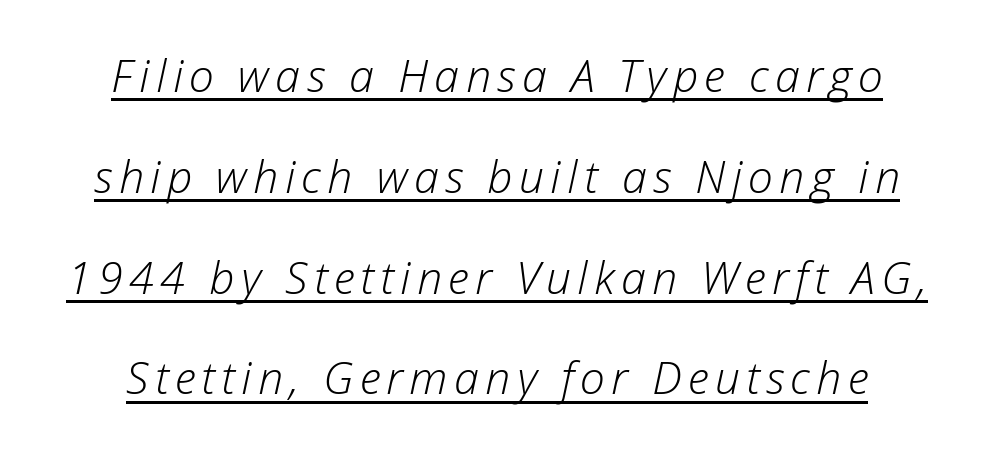
Q: Is the text bold? A: No.
Q: Is the text italic (slanted)? A: Yes, it leans right by about 12 degrees.
Q: Is the text underlined? A: Yes.
Q: How is the paragraph aligned? A: Centered.
Q: Is the spacing between lines tight, normal or loose? A: Loose.
Q: Width (condensed, normal, or wide)? A: Normal.
Q: Stroke contrast? A: Low.
Q: x-height? A: Medium.
Q: Monospaced? A: No.
